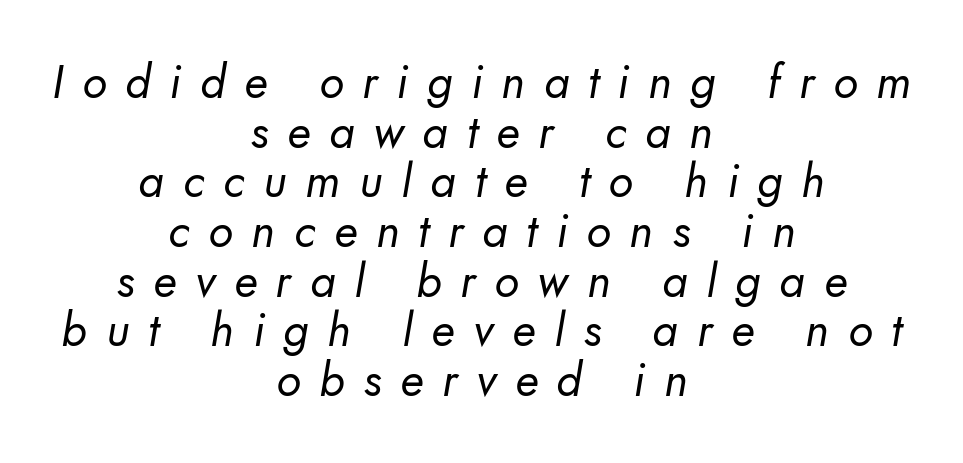
The image shows 46 px regular-weight sans-serif type; set centered, tight line spacing (1.08x), unusually wide letter spacing (+0.41 em), not underlined; low stroke contrast and a small x-height.
